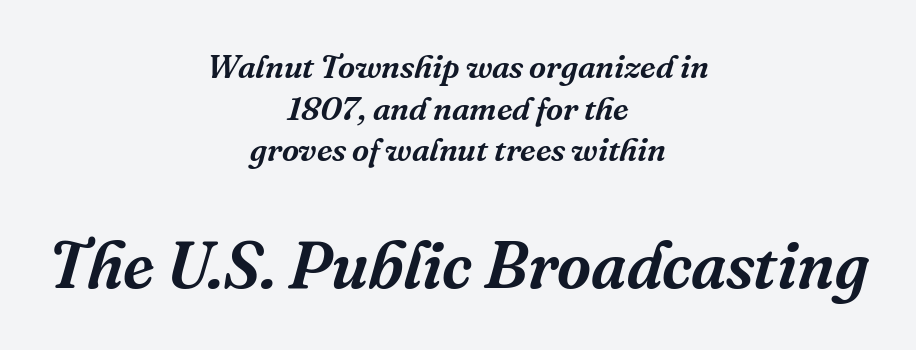
Q: Is the text italic (slanted)? A: Yes, it leans right by about 16 degrees.
Q: Is the typeface a serif or a sans-serif typeface? A: Serif.
Q: Is the text underlined? A: No.
Q: How is the paragraph aligned? A: Centered.
Q: Is the spacing between letters normal or unusually wide? A: Normal.
Q: Is the spacing between lines tight, normal or loose? A: Normal.
Q: Which block of text is set in a larger size, the first (top) or the second (bottom)? A: The second (bottom) one.
Q: Width (condensed, normal, or wide)? A: Normal.
Q: Stroke contrast? A: Medium.
Q: x-height? A: Medium.
Q: Monospaced? A: No.
